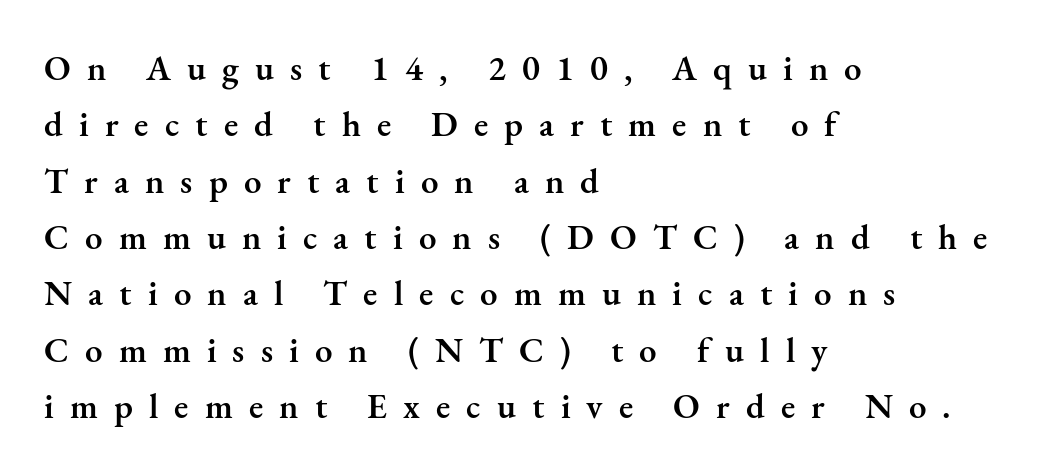
{"serif": "yes", "italic": "no", "bold": "semi", "weight": "semibold", "width": "normal", "stroke_contrast": "medium", "x_height": "small", "monospaced": "no", "underline": "no", "align": "left", "line_spacing": "normal", "line_spacing_ratio": 1.61, "letter_spacing": "wide", "letter_spacing_em": 0.46, "glyph_px": 35}
